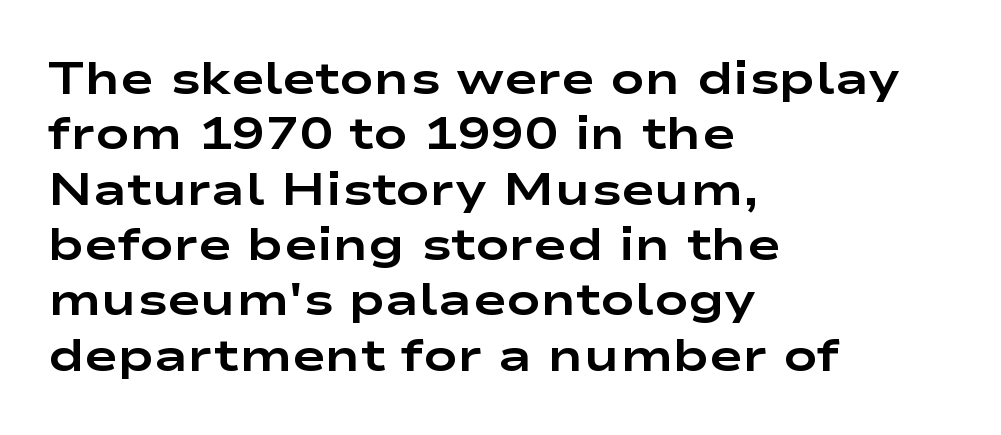
{"serif": "no", "italic": "no", "bold": "yes", "weight": "bold", "width": "wide", "stroke_contrast": "low", "x_height": "medium", "monospaced": "no", "underline": "no", "align": "left", "line_spacing_ratio": 1.23, "letter_spacing": "normal", "letter_spacing_em": 0.0, "glyph_px": 45}
